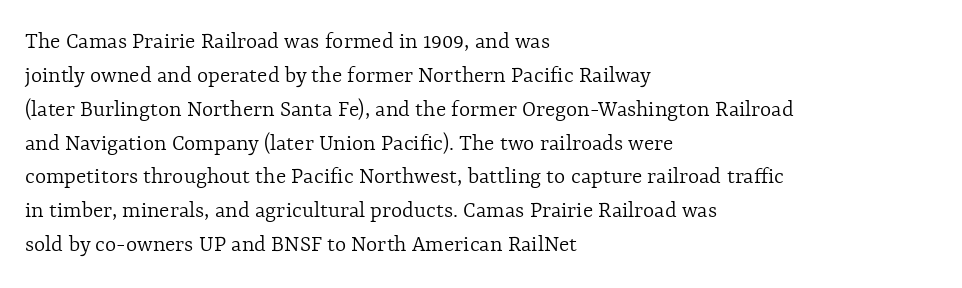
Q: Is the text bold? A: No.
Q: Is the text italic (slanted)? A: No, it is upright.
Q: Is the text underlined? A: No.
Q: How is the paragraph aligned? A: Left-aligned.
Q: Is the spacing between letters normal or unusually wide? A: Normal.
Q: Is the spacing between lines tight, normal or loose? A: Normal.
